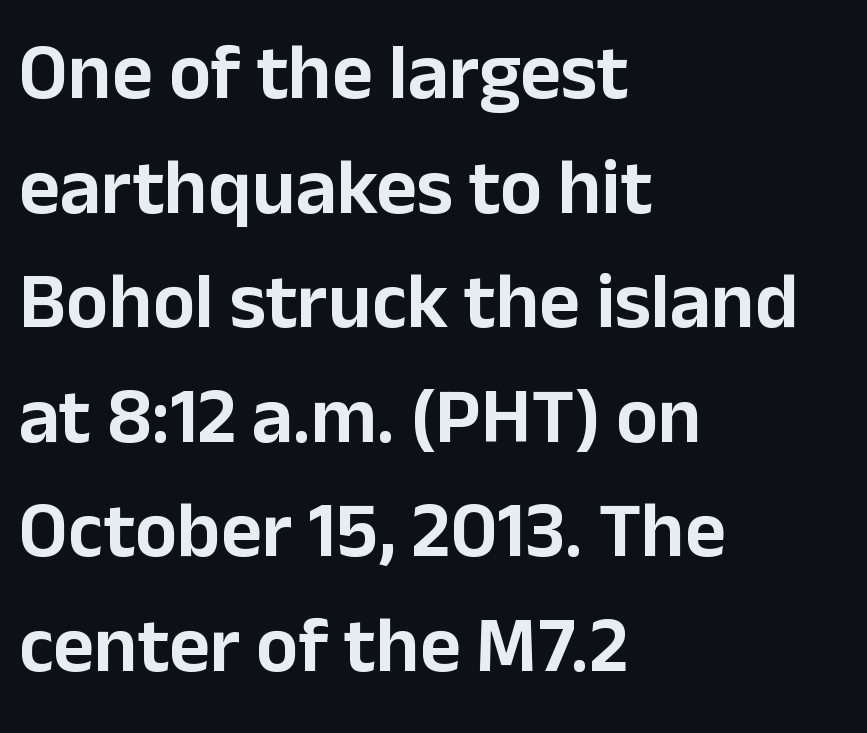
{"serif": "no", "italic": "no", "width": "normal", "stroke_contrast": "low", "x_height": "medium", "monospaced": "no", "underline": "no", "align": "left", "line_spacing": "normal", "line_spacing_ratio": 1.45, "letter_spacing": "normal", "letter_spacing_em": 0.0, "glyph_px": 79}
